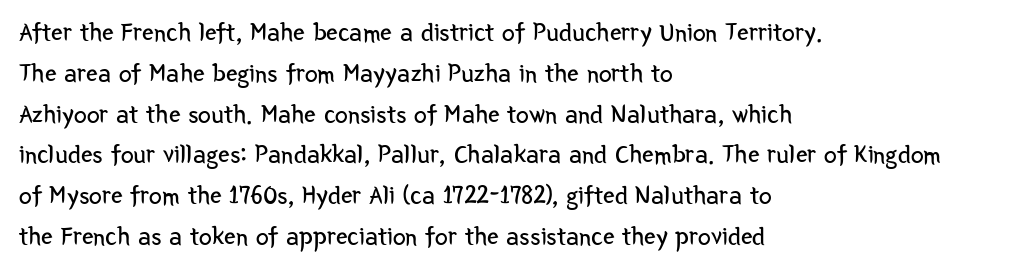
The gap between lines stays unmarked. No extra tracking has been applied to these lines. Does the leading feel generous? No, just average. Short and long lines alike share a common starting point at left.
